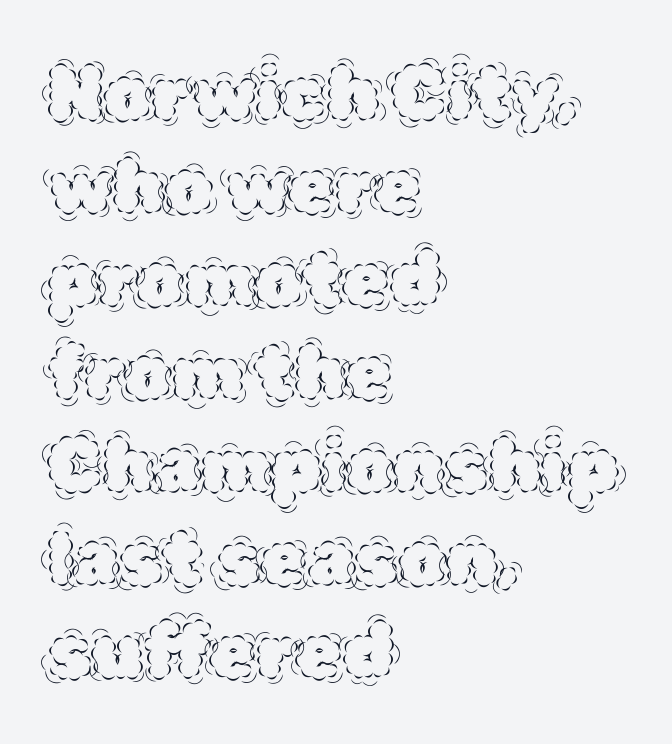
Each letter keeps its own natural width here, so spacing adapts to shape. Each row of text sits above clean, open space. The letters look calm and open, with moderate or lighter stems. The type sits square on the baseline with zero lean. All the whitespace from short lines collects on the right. Spacing between characters is what you'd get straight out of the box.
